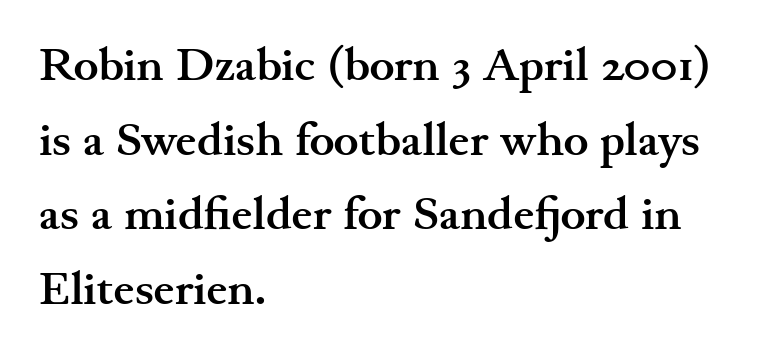
The image shows 47 px semibold, wide serif type, upright; set left-aligned, normal line spacing (1.59x), normal letter spacing, not underlined; medium stroke contrast and a small x-height.
